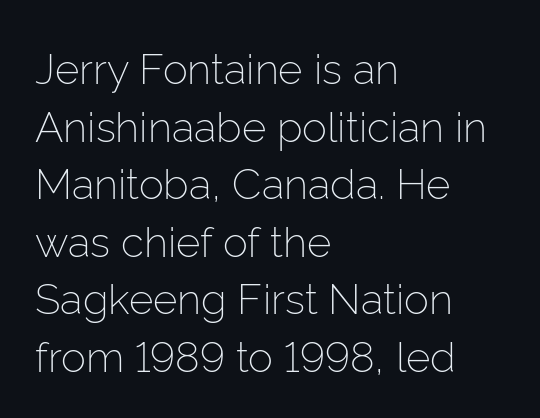
The image shows 42 px light sans-serif type, upright; set left-aligned, normal line spacing (1.37x), normal letter spacing, not underlined; low stroke contrast and a medium x-height.
